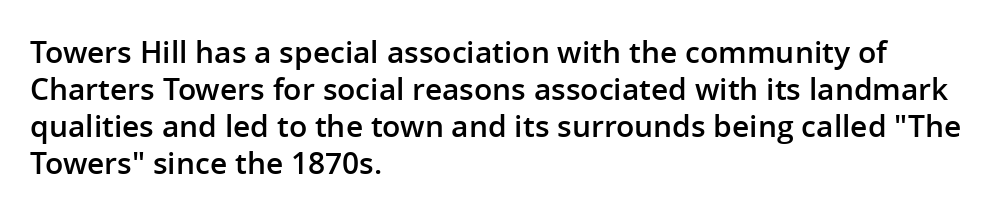
{"serif": "no", "italic": "no", "bold": "semi", "weight": "semibold", "width": "normal", "stroke_contrast": "low", "x_height": "medium", "monospaced": "no", "underline": "no", "align": "left", "line_spacing_ratio": 1.23, "letter_spacing": "normal", "letter_spacing_em": 0.0, "glyph_px": 30}
